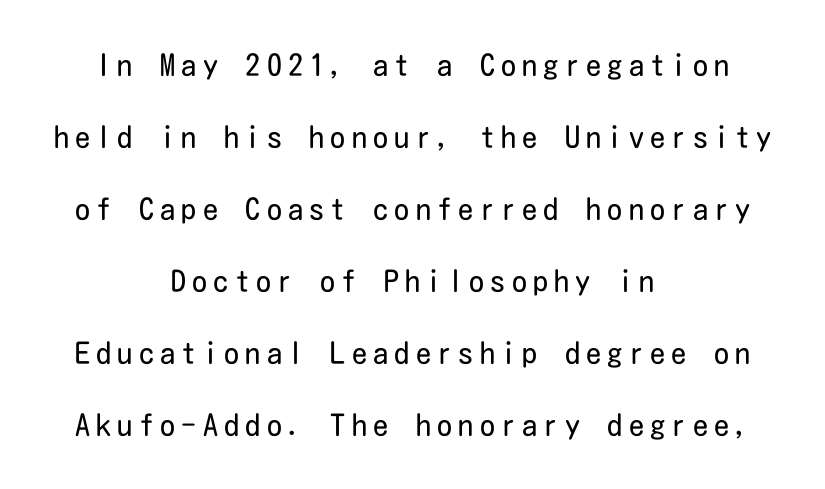
The image shows 30 px regular-weight, condensed sans-serif type, upright; set centered, loose line spacing (2.4x), unusually wide letter spacing (+0.21 em), not underlined; low stroke contrast and a medium x-height.
